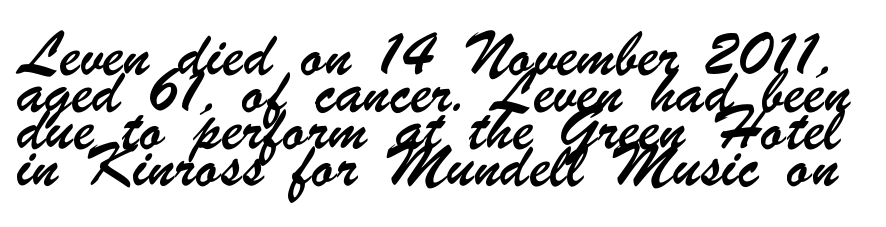
Clear beneath every line of the passage. The passage shown is typeset with a sans-serif family. The block of text has a typical density, with ordinary space between rows. Students, note that the glyphs here touch the page at normal intervals. Here the designer chose a conventional face with non-uniform glyph widths.
